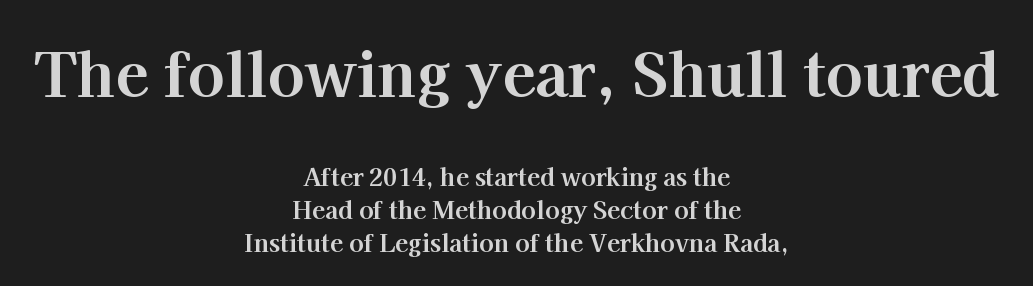
{"serif": "yes", "italic": "no", "bold": "yes", "weight": "bold", "width": "normal", "stroke_contrast": "high", "x_height": "medium", "monospaced": "no", "underline": "no", "align": "center", "line_spacing": "normal", "line_spacing_ratio": 1.37, "letter_spacing": "normal", "letter_spacing_em": 0.0, "larger_block": "first", "size_ratio": 2.54, "glyph_px": 61}
